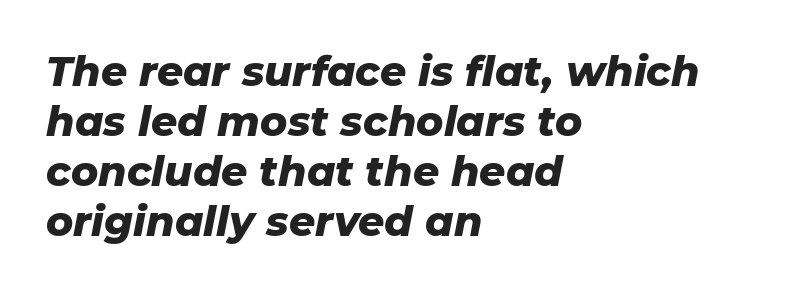
Notice how thick the strokes are: this is what a full bold looks like. Looks like regular typesetting: each glyph gets only the width it needs. Does the copy run flush right? No — it runs flush left. Quick note: underline off.
